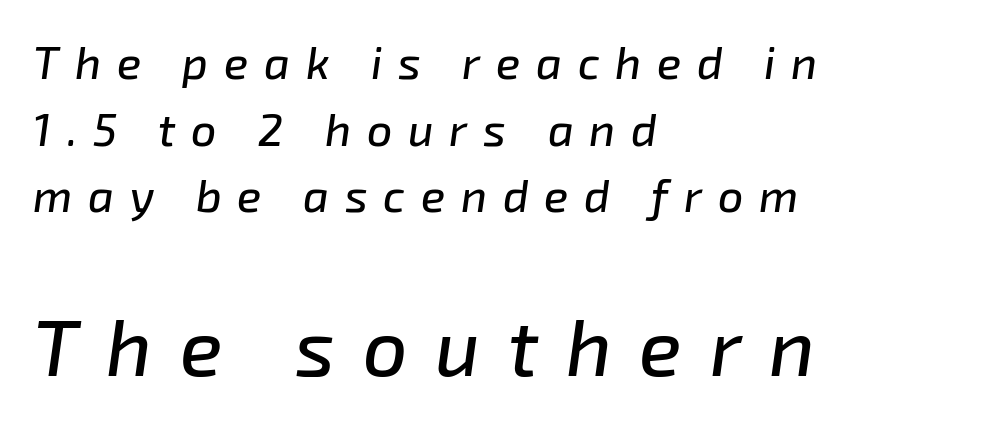
Character widths vary here, with narrow letters taking less room than wide ones. This rendering widens character spacing well past its baseline value. The setting favours the left margin, as ordinary paragraphs usually do. Designer's note — italics engaged. Two sizes are in play, and the larger belongs to the second block.
